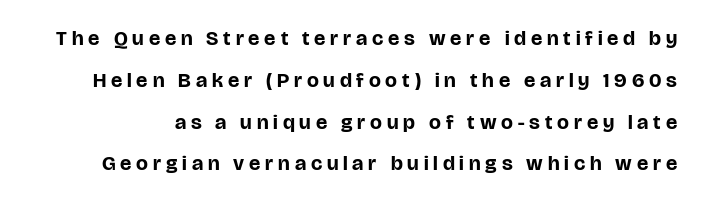
{"italic": "no", "bold": "yes", "underline": "no", "line_spacing": "loose", "line_spacing_ratio": 1.99, "letter_spacing": "wide", "letter_spacing_em": 0.23, "glyph_px": 21}
